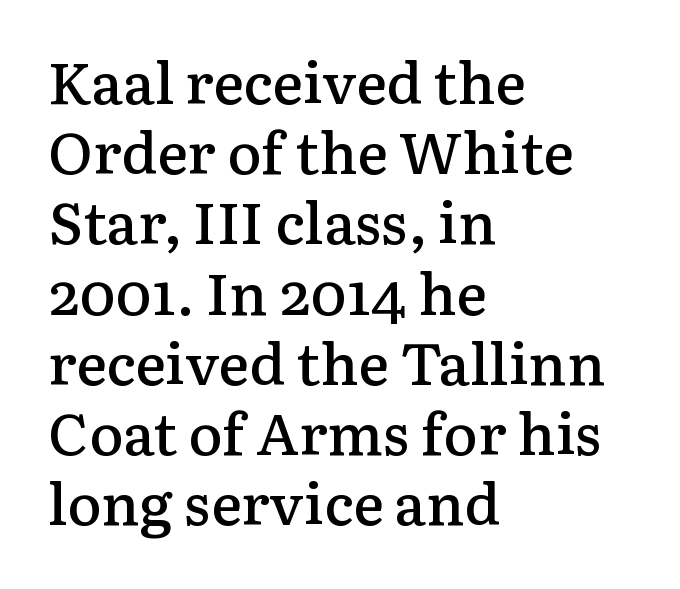
{"serif": "yes", "italic": "no", "bold": "semi", "weight": "semibold", "width": "normal", "stroke_contrast": "low", "x_height": "medium", "monospaced": "no", "underline": "no", "align": "left", "line_spacing_ratio": 1.21, "letter_spacing": "normal", "letter_spacing_em": 0.0, "glyph_px": 58}
